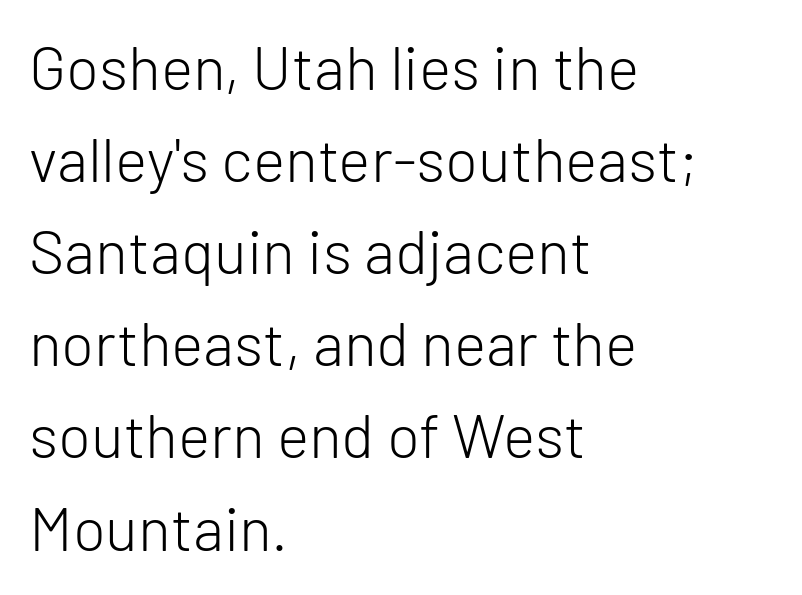
The rows are spaced the way most documents space them. The type sits square on the baseline with zero lean. Honestly, the letter spacing is just normal — you wouldn't notice it. The paragraph has a hard left edge and a soft right edge.
